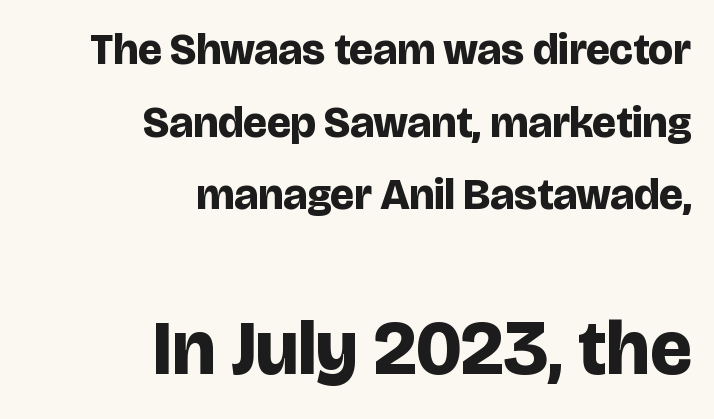
{"serif": "no", "italic": "no", "bold": "yes", "weight": "bold", "width": "normal", "stroke_contrast": "low", "x_height": "large", "monospaced": "no", "underline": "no", "align": "right", "line_spacing": "normal", "line_spacing_ratio": 1.65, "letter_spacing": "normal", "letter_spacing_em": 0.0, "larger_block": "second", "size_ratio": 1.75, "glyph_px": 77}
